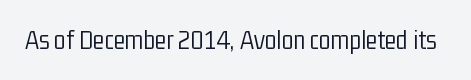
Has an underline been added? It has not. The type is set solid horizontally, with unmodified tracking. The characters are drawn with everyday or finer stroke widths. Every character sits straight up, as roman type does.
